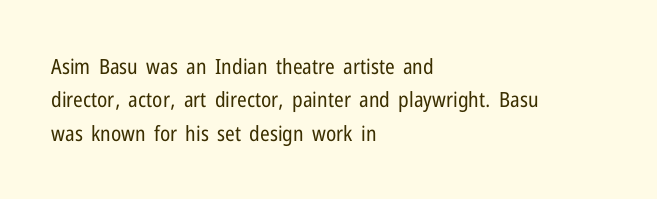
{"italic": "no", "bold": "no", "underline": "no", "align": "left", "line_spacing": "normal", "line_spacing_ratio": 1.59, "letter_spacing": "normal", "letter_spacing_em": 0.0, "glyph_px": 21}
